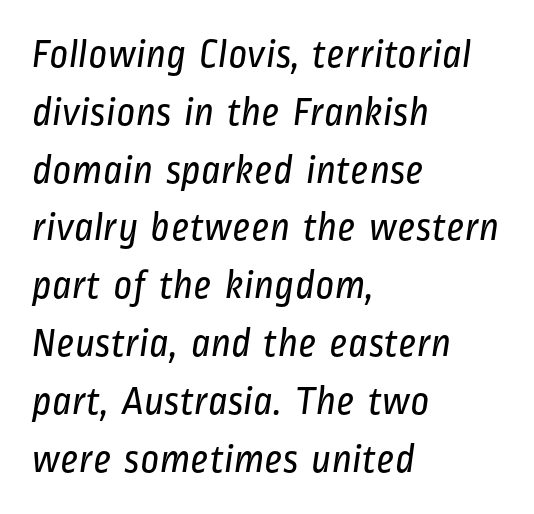
The image shows 41 px regular-weight, condensed sans-serif type; set left-aligned, normal line spacing (1.41x), normal letter spacing, not underlined; low stroke contrast and a medium x-height.
